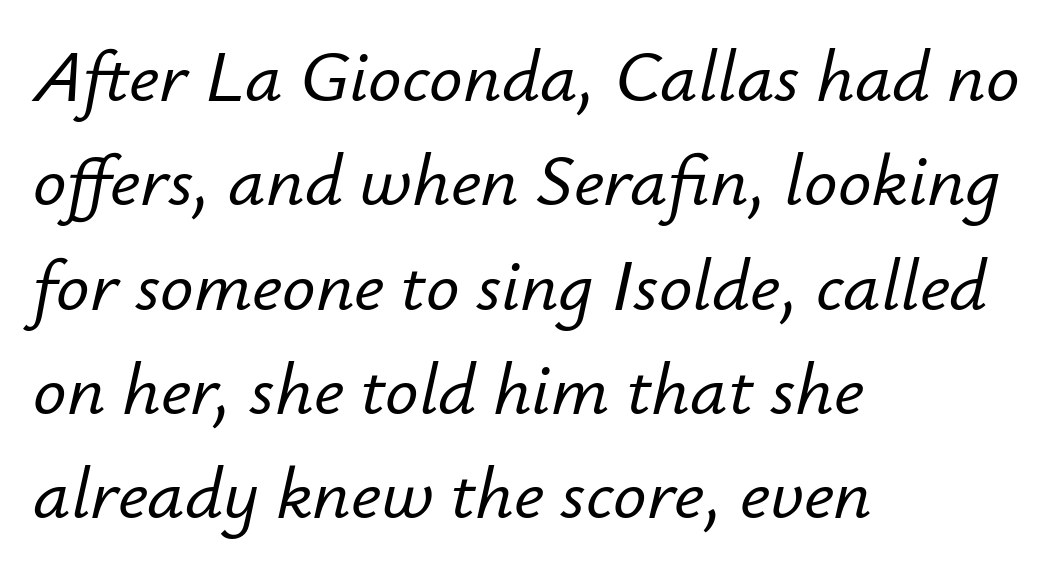
Q: Is the text italic (slanted)? A: Yes, it leans right by about 12 degrees.
Q: Is the text underlined? A: No.
Q: How is the paragraph aligned? A: Left-aligned.
Q: Is the spacing between letters normal or unusually wide? A: Normal.
Q: Is the spacing between lines tight, normal or loose? A: Normal.
Q: Width (condensed, normal, or wide)? A: Normal.
Q: Stroke contrast? A: Low.
Q: x-height? A: Small.
Q: Monospaced? A: No.
